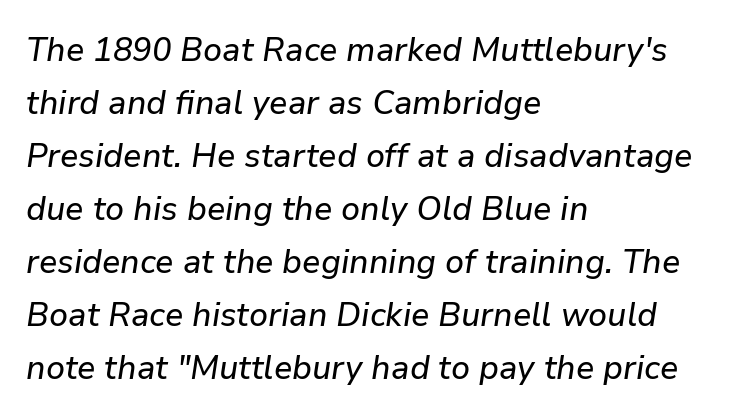
{"italic": "yes", "lean": "right", "slant_degrees": 9, "width": "normal", "stroke_contrast": "low", "x_height": "medium", "monospaced": "no", "underline": "no", "align": "left", "line_spacing": "normal", "line_spacing_ratio": 1.56, "letter_spacing": "normal", "letter_spacing_em": 0.0, "glyph_px": 34}
